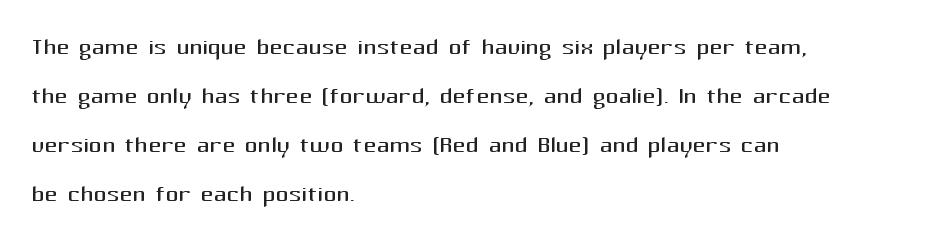
Q: Is the text bold? A: No.
Q: Is the text italic (slanted)? A: No, it is upright.
Q: Is the typeface a serif or a sans-serif typeface? A: Sans-serif.
Q: Is the text underlined? A: No.
Q: How is the paragraph aligned? A: Left-aligned.
Q: Is the spacing between letters normal or unusually wide? A: Normal.
Q: Is the spacing between lines tight, normal or loose? A: Normal.
Q: Width (condensed, normal, or wide)? A: Normal.
Q: Stroke contrast? A: Medium.
Q: x-height? A: Medium.
Q: Monospaced? A: No.
